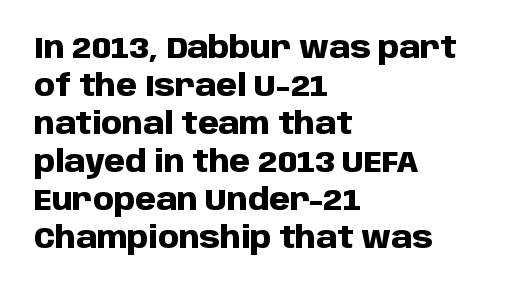
Italic: no, the glyphs are upright roman. Unmarked baselines from the first word to the last. Serifs: no, the terminals of the letterforms are clean. A classic flush-left, rag-right setting is used for this passage. Interline gaps are of average width in this sample.
